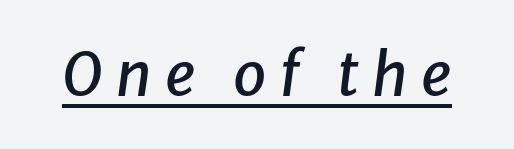
The rendering applies a slant to the glyphs. Look at the tracking — it's clearly loosened, letters drifting apart. The typesetter has applied underlining to the passage shown. The rendering uses natural spacing where letterforms have individual widths.
